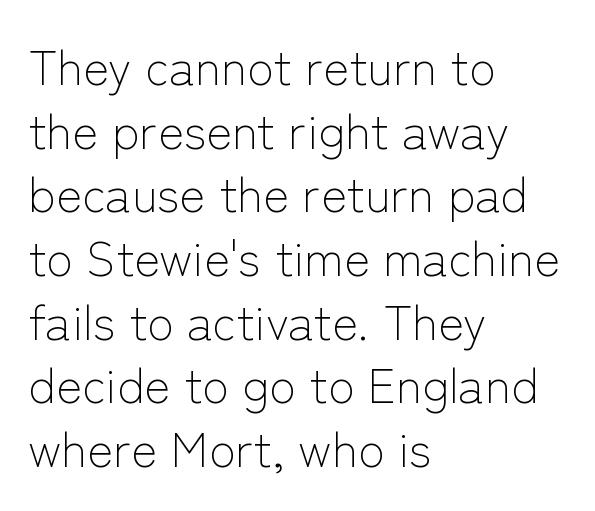
The image shows 49 px light sans-serif type, upright; set left-aligned, normal line spacing (1.3x), normal letter spacing, not underlined; low stroke contrast and a medium x-height.
